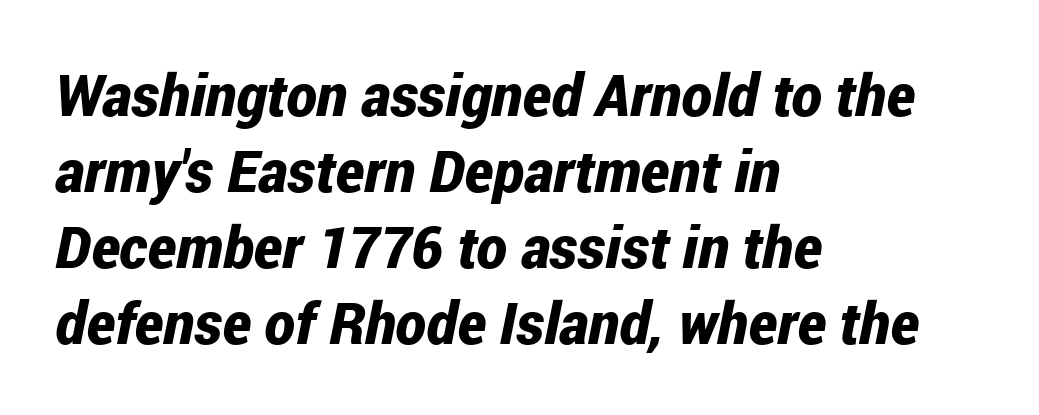
The letters advance in unequal steps, a hallmark of proportional type. Weight: bold. A classic flush-left, rag-right setting is used for this passage. An italicized treatment has been applied to the whole sample. Regular leading. Has an underline been added? It has not.
